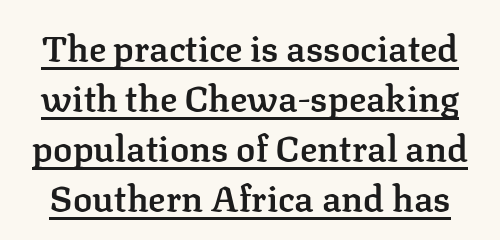
Q: Is the text bold? A: Semi-bold.
Q: Is the text italic (slanted)? A: No, it is upright.
Q: Is the typeface a serif or a sans-serif typeface? A: Serif.
Q: Is the text underlined? A: Yes.
Q: Is the spacing between letters normal or unusually wide? A: Normal.
Q: Is the spacing between lines tight, normal or loose? A: Normal.
Q: Width (condensed, normal, or wide)? A: Normal.
Q: Stroke contrast? A: Low.
Q: x-height? A: Medium.
Q: Monospaced? A: No.
